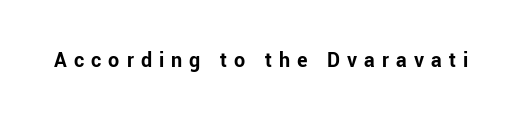
Q: Is the text bold? A: Yes.
Q: Is the text italic (slanted)? A: No, it is upright.
Q: Is the text underlined? A: No.
Q: Is the spacing between letters normal or unusually wide? A: Unusually wide.
